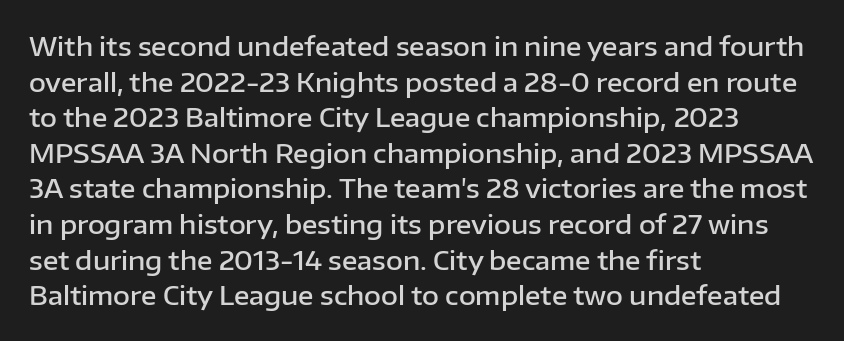
The letters sit at their default tracking, neither squeezed nor spread. Line starts are locked; line ends wander. These words are printed semibold, heavier than regular yet not bold. Does the lettering tilt? It doesn't — this is upright. Students, observe: this is what conventionally led text looks like. Type without underlining.
